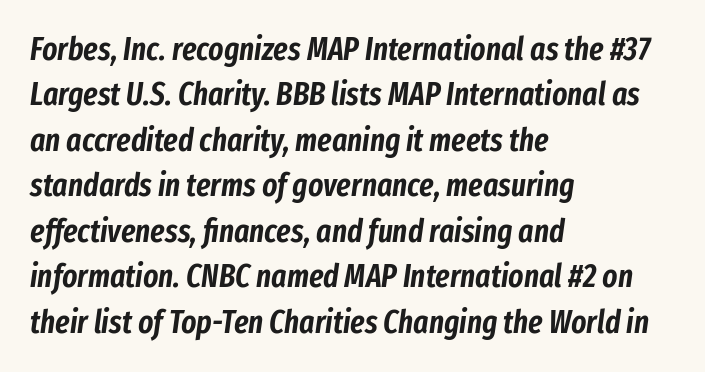
The image shows 32 px condensed type, italic (leaning right); set left-aligned, normal line spacing (1.42x), normal letter spacing, not underlined; low stroke contrast and a medium x-height.
